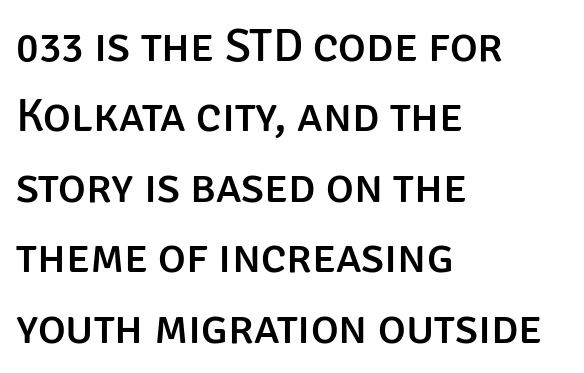
{"serif": "no", "italic": "no", "width": "normal", "stroke_contrast": "low", "x_height": "large", "monospaced": "no", "underline": "no", "align": "left", "line_spacing": "normal", "line_spacing_ratio": 1.5, "letter_spacing": "normal", "letter_spacing_em": 0.0, "glyph_px": 47}
